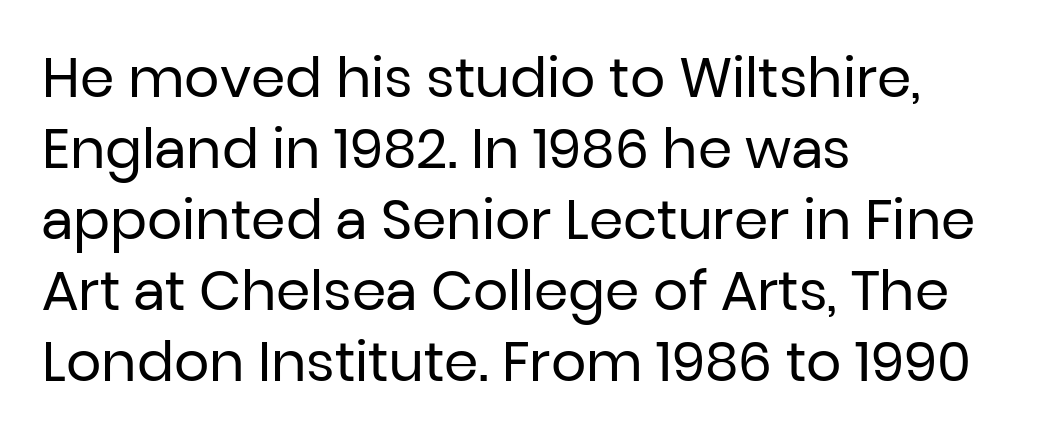
The image shows 55 px regular-weight sans-serif type, upright; set left-aligned, normal line spacing (1.29x), normal letter spacing, not underlined; low stroke contrast and a medium x-height.
